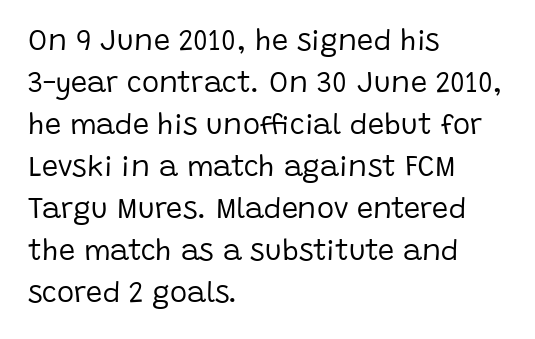
The image shows 29 px regular-weight sans-serif type, upright; set left-aligned, normal line spacing (1.45x), normal letter spacing, not underlined; low stroke contrast and a large x-height.
